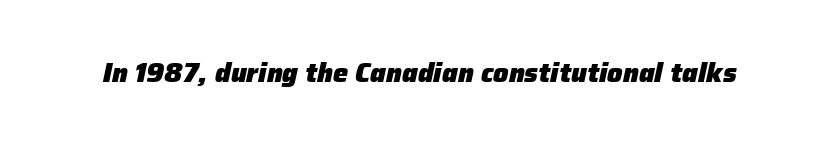
Q: Is the text bold? A: Yes.
Q: Is the text italic (slanted)? A: Yes, it leans right by about 12 degrees.
Q: Is the text underlined? A: No.
Q: Is the spacing between letters normal or unusually wide? A: Normal.
